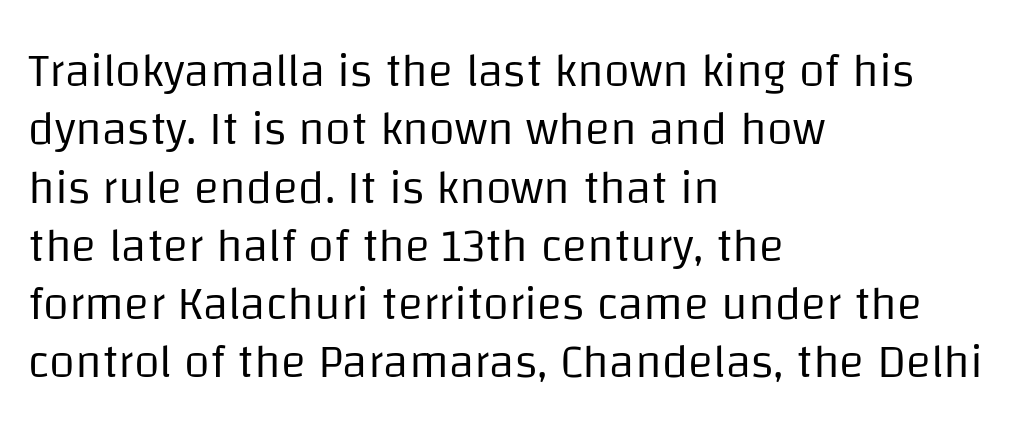
The image shows 47 px regular-weight sans-serif type, upright; set left-aligned, line spacing 1.24x, normal letter spacing, not underlined; low stroke contrast and a large x-height.
